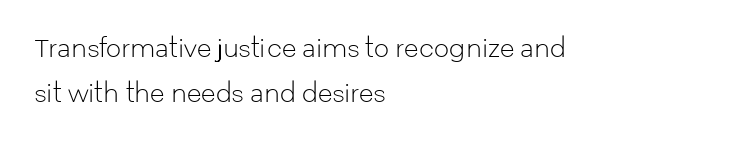
The line texture is even and compact thanks to regular tracking. All the whitespace from short lines collects on the right. A quiet, ordinary-to-light weight characterises the typeface. The string is rendered with underlining switched off. No italicization has been applied; the sample stays upright.
